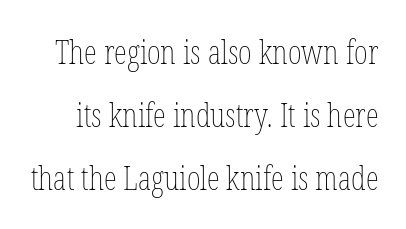
{"italic": "no", "bold": "no", "weight": "thin", "width": "condensed", "stroke_contrast": "low", "x_height": "medium", "monospaced": "no", "underline": "no", "line_spacing": "loose", "line_spacing_ratio": 1.91, "letter_spacing": "normal", "letter_spacing_em": 0.0, "glyph_px": 33}
